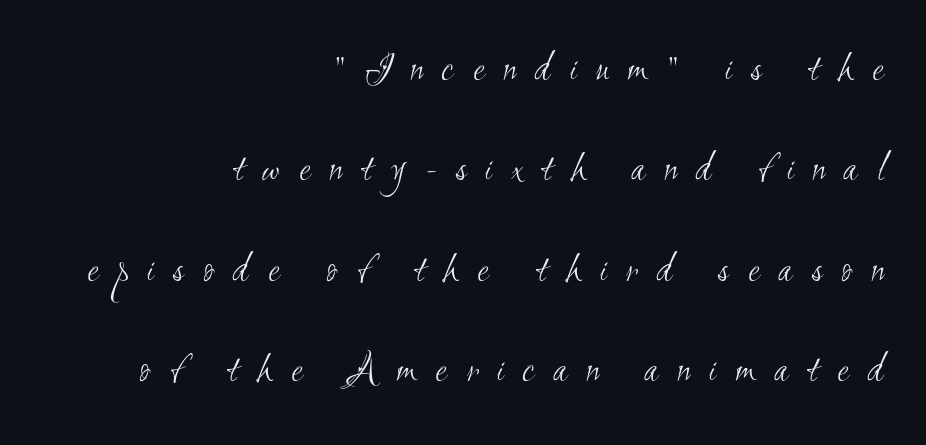
Q: Is the text bold? A: No.
Q: Is the typeface a serif or a sans-serif typeface? A: Sans-serif.
Q: Is the text underlined? A: No.
Q: How is the paragraph aligned? A: Right-aligned.
Q: Is the spacing between letters normal or unusually wide? A: Unusually wide.
Q: Is the spacing between lines tight, normal or loose? A: Loose.
Q: Width (condensed, normal, or wide)? A: Condensed.
Q: Stroke contrast? A: Medium.
Q: x-height? A: Small.
Q: Monospaced? A: No.
